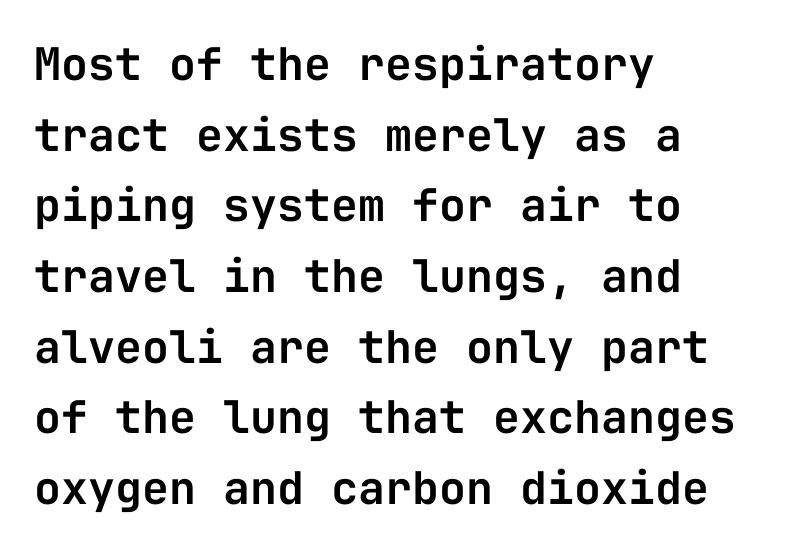
Q: Is the text italic (slanted)? A: No, it is upright.
Q: Is the typeface a serif or a sans-serif typeface? A: Sans-serif.
Q: Is the text underlined? A: No.
Q: How is the paragraph aligned? A: Left-aligned.
Q: Is the spacing between letters normal or unusually wide? A: Normal.
Q: Is the spacing between lines tight, normal or loose? A: Normal.
Q: Width (condensed, normal, or wide)? A: Normal.
Q: Stroke contrast? A: Low.
Q: x-height? A: Medium.
Q: Monospaced? A: Yes.
